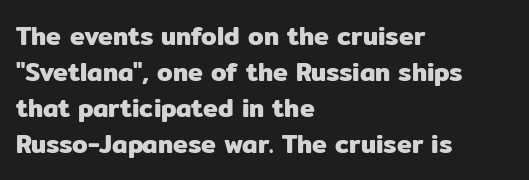
The image shows 25 px text type, upright; set left-aligned, normal line spacing (1.44x), normal letter spacing, not underlined.
